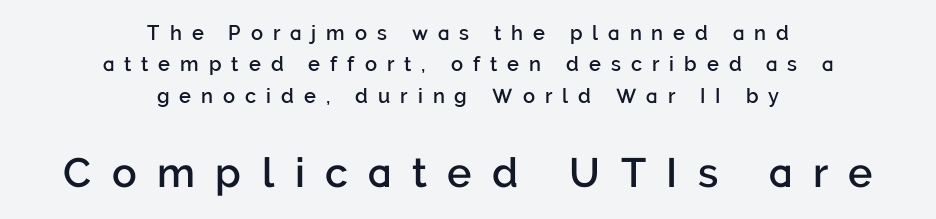
The image shows 41 px semibold sans-serif type, upright; set centered, normal line spacing (1.57x), unusually wide letter spacing (+0.5 em), not underlined; the second (bottom) block is 2.05x larger; low stroke contrast and a medium x-height.
